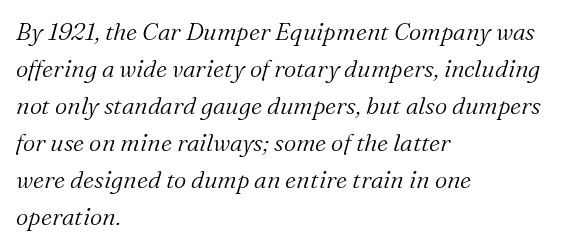
The image shows 24 px text type, italic (leaning right); set left-aligned, normal line spacing (1.54x), normal letter spacing, not underlined.
